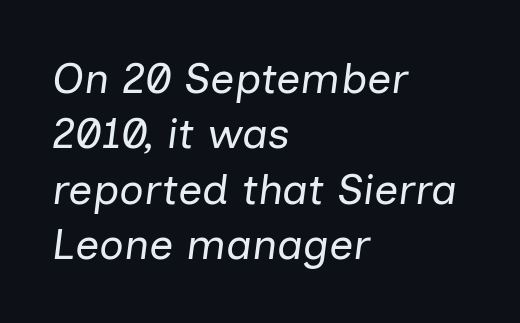
Q: Is the text bold? A: No.
Q: Is the text italic (slanted)? A: Yes, it leans right by about 7 degrees.
Q: Is the text underlined? A: No.
Q: How is the paragraph aligned? A: Left-aligned.
Q: Is the spacing between letters normal or unusually wide? A: Normal.
Q: Is the spacing between lines tight, normal or loose? A: Normal.
Q: Width (condensed, normal, or wide)? A: Normal.
Q: Stroke contrast? A: Low.
Q: x-height? A: Medium.
Q: Monospaced? A: No.
